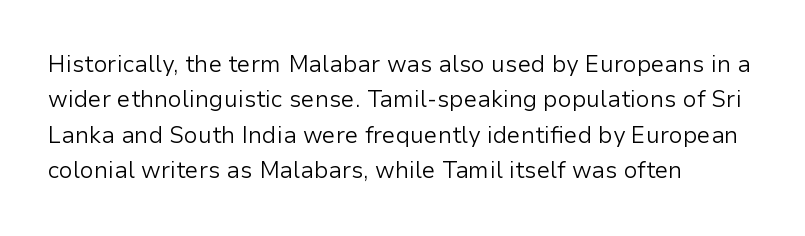
{"italic": "no", "bold": "no", "underline": "no", "align": "left", "line_spacing": "normal", "line_spacing_ratio": 1.54, "letter_spacing": "normal", "letter_spacing_em": 0.0, "glyph_px": 23}
